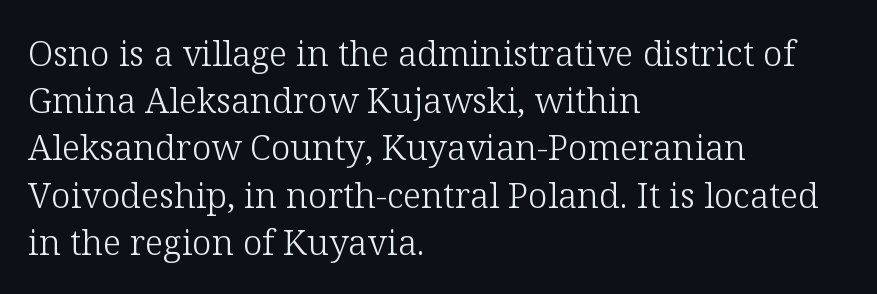
The image shows 35 px light serif type, upright; set left-aligned, normal line spacing (1.35x), normal letter spacing, not underlined; low stroke contrast and a medium x-height.
